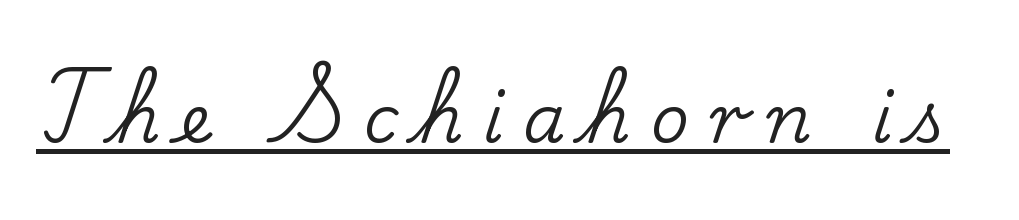
Q: Is the text italic (slanted)? A: Yes.
Q: Is the typeface a serif or a sans-serif typeface? A: Serif.
Q: Is the text underlined? A: Yes.
Q: Is the spacing between letters normal or unusually wide? A: Unusually wide.
Q: Width (condensed, normal, or wide)? A: Normal.
Q: Stroke contrast? A: Low.
Q: x-height? A: Small.
Q: Monospaced? A: No.
